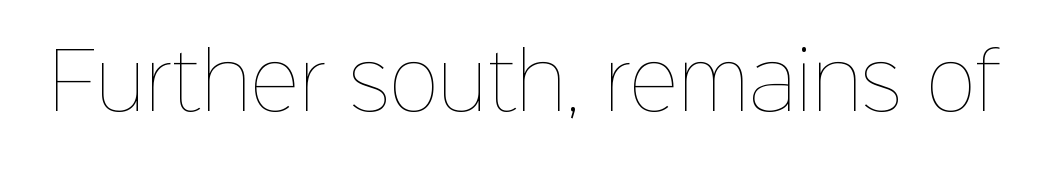
{"italic": "no", "bold": "no", "weight": "thin", "width": "normal", "stroke_contrast": "low", "x_height": "medium", "monospaced": "no", "underline": "no", "letter_spacing": "normal", "letter_spacing_em": 0.0, "glyph_px": 76}
